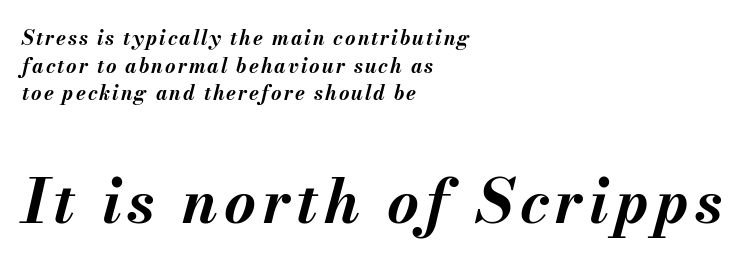
{"italic": "yes", "lean": "right", "slant_degrees": 13, "bold": "yes", "weight": "bold", "width": "normal", "stroke_contrast": "medium", "x_height": "small", "monospaced": "no", "underline": "no", "align": "left", "line_spacing": "normal", "line_spacing_ratio": 1.38, "larger_block": "second", "size_ratio": 3.05, "glyph_px": 61}
